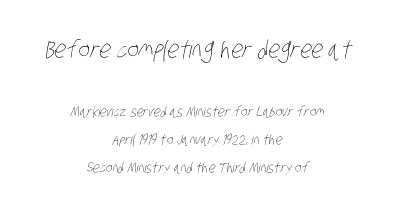
{"bold": "no", "underline": "no", "align": "center", "line_spacing": "loose", "line_spacing_ratio": 2.0, "letter_spacing": "normal", "letter_spacing_em": 0.0, "larger_block": "first", "size_ratio": 1.71, "glyph_px": 24}
